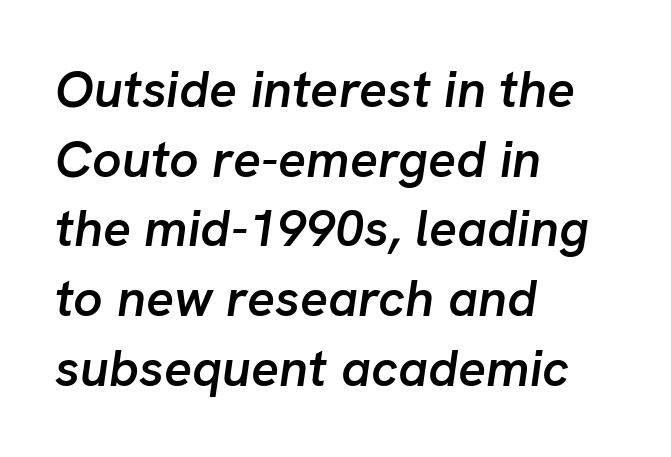
Q: Is the text bold? A: Semi-bold.
Q: Is the text italic (slanted)? A: Yes, it leans right by about 8 degrees.
Q: Is the text underlined? A: No.
Q: How is the paragraph aligned? A: Left-aligned.
Q: Is the spacing between letters normal or unusually wide? A: Normal.
Q: Is the spacing between lines tight, normal or loose? A: Normal.
Q: Width (condensed, normal, or wide)? A: Normal.
Q: Stroke contrast? A: Low.
Q: x-height? A: Medium.
Q: Monospaced? A: No.
